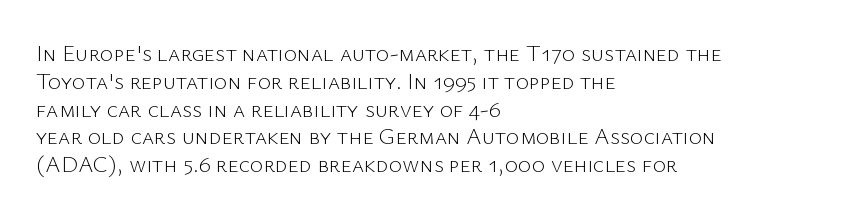
Italic: no, the glyphs are upright roman. Typeset ragged right — the left edge is the straight one. The gaps between neighbouring characters are ordinary and unremarkable. No letter is thick-stroked: the sample isn't bold. Lines of text with bare space underneath.
